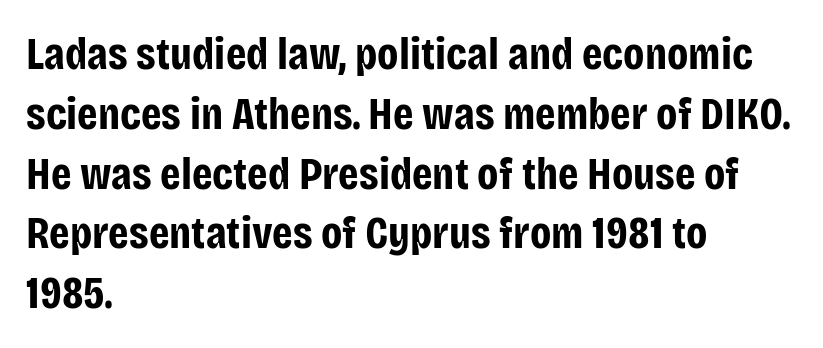
Weight check: bold — yes, fully. The zone under the glyphs is completely vacant. Is this a sans? Yes — the strokes have no serifs. The letters advance in unequal steps, a hallmark of proportional type. The paragraph has a hard left edge and a soft right edge. A typesetter would call this leading conventional body-copy spacing.
